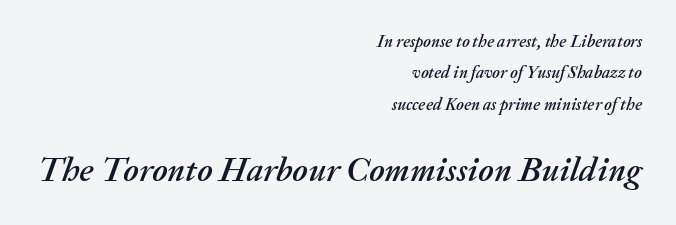
Q: Is the text italic (slanted)? A: Yes, it leans right by about 20 degrees.
Q: Is the text underlined? A: No.
Q: How is the paragraph aligned? A: Right-aligned.
Q: Is the spacing between letters normal or unusually wide? A: Normal.
Q: Which block of text is set in a larger size, the first (top) or the second (bottom)? A: The second (bottom) one.
Q: Width (condensed, normal, or wide)? A: Normal.
Q: Stroke contrast? A: Medium.
Q: x-height? A: Medium.
Q: Monospaced? A: No.
